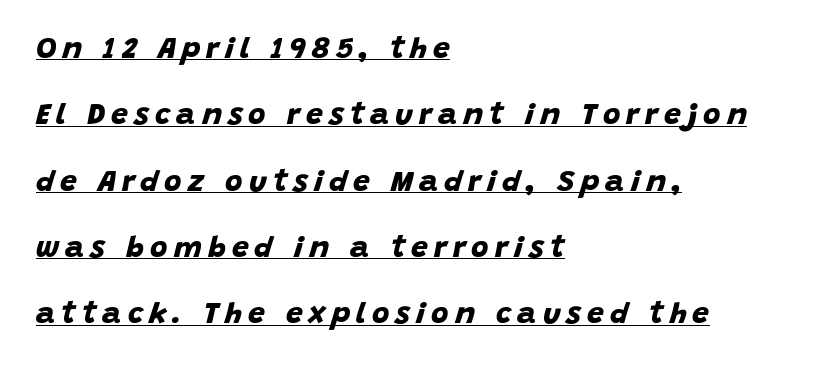
{"serif": "no", "bold": "yes", "weight": "bold", "width": "normal", "stroke_contrast": "low", "x_height": "large", "monospaced": "no", "underline": "yes", "align": "left", "line_spacing": "loose", "line_spacing_ratio": 2.21, "letter_spacing": "wide", "letter_spacing_em": 0.2, "glyph_px": 30}
